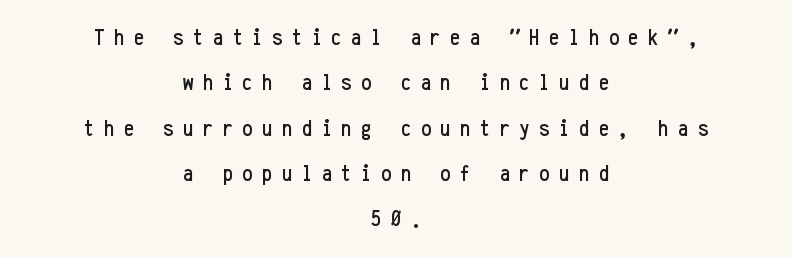
{"italic": "no", "underline": "no", "align": "center", "line_spacing": "loose", "line_spacing_ratio": 1.97, "letter_spacing": "wide", "letter_spacing_em": 0.41, "glyph_px": 23}
